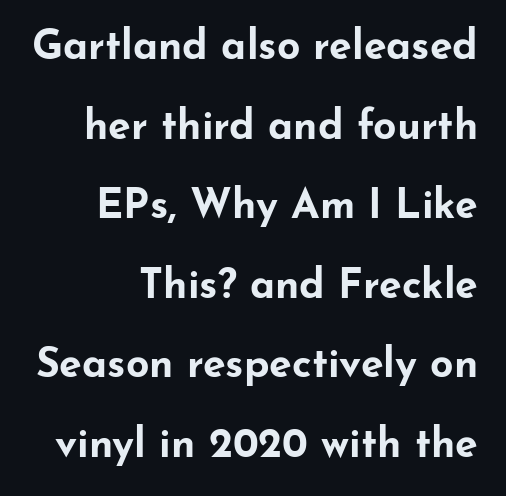
Tall strokes in this sample are plumb rather than angled. Nothing sits at the stroke ends, so this counts as sans-serif. Reading down the block, your eye finds every line finishing at a fixed right position. A bare baseline throughout the passage. The designer dialed line spacing up above the default.
